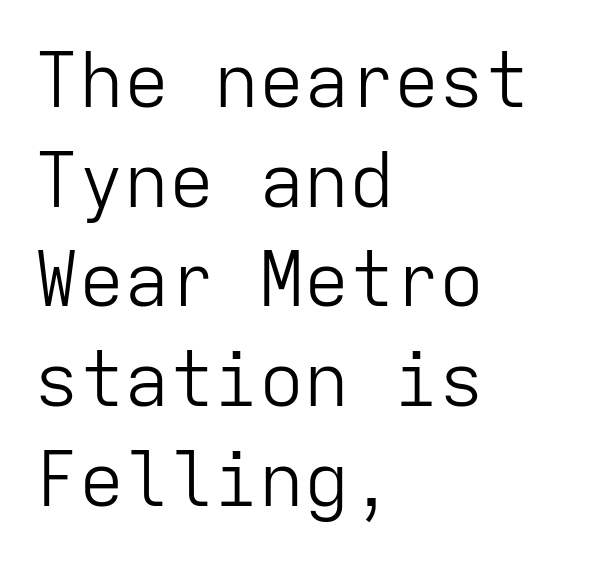
The image shows 75 px light sans-serif type, upright, monospaced; set left-aligned, normal line spacing (1.33x), normal letter spacing, not underlined; low stroke contrast and a medium x-height.
